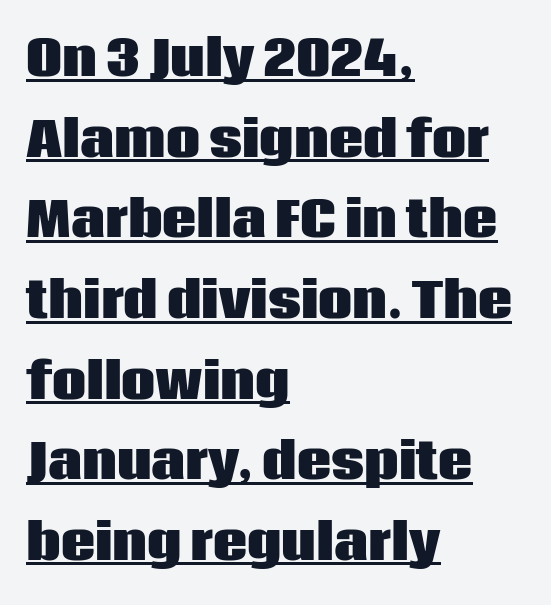
{"serif": "no", "italic": "no", "bold": "yes", "weight": "heavy", "width": "normal", "stroke_contrast": "low", "x_height": "large", "monospaced": "no", "underline": "yes", "align": "left", "line_spacing": "normal", "line_spacing_ratio": 1.68, "letter_spacing": "normal", "letter_spacing_em": 0.0, "glyph_px": 48}
